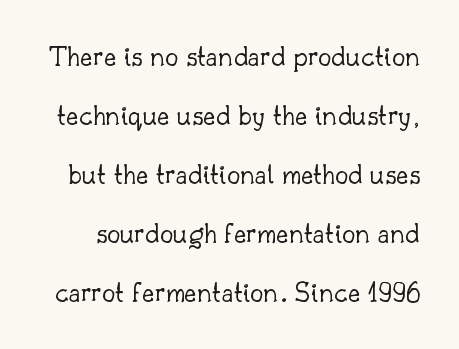
The image shows 30 px light type, upright; set loose line spacing (1.97x), normal letter spacing, not underlined; low stroke contrast and a small x-height.
